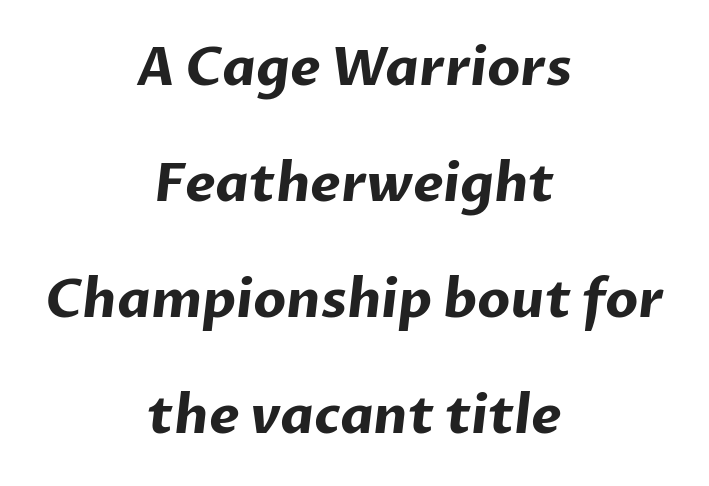
Every letter is thick-stroked: bold, no question. Does the type have serifs? No, each stem ends abruptly. The rendering uses natural spacing where letterforms have individual widths. This rendering uses center alignment, leaving both contours irregular but symmetric.
